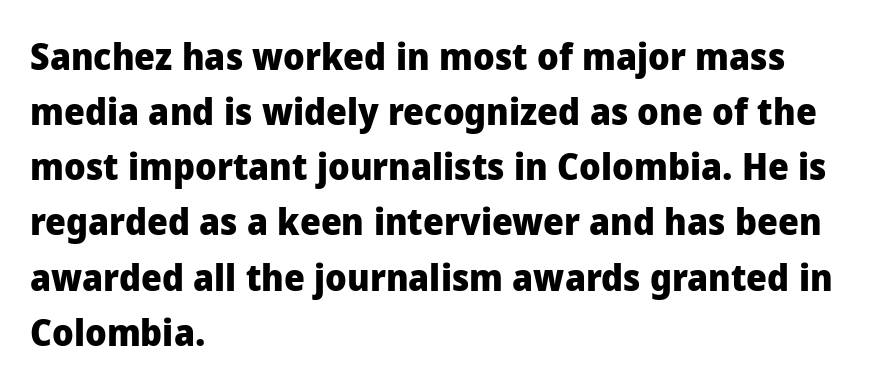
The axis of the letterforms is exactly vertical. The sample has been set heavy, in full bold. Does the copy run flush right? No — it runs flush left. The gap between lines stays unmarked. Characters follow at the spacing the type designer built in.
